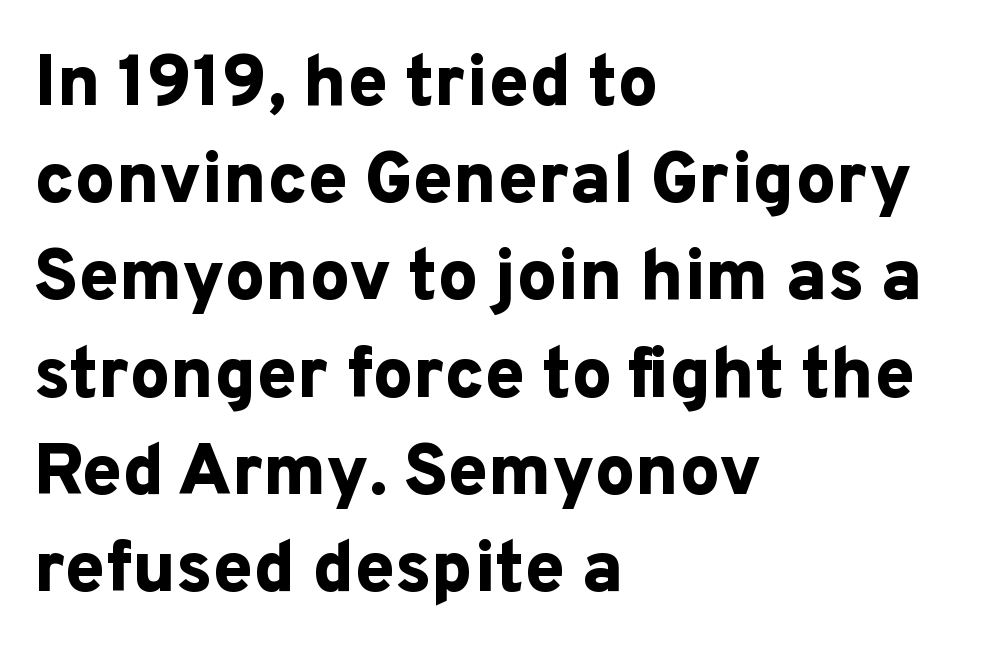
The image shows 72 px bold sans-serif type, upright; set left-aligned, normal line spacing (1.35x), normal letter spacing, not underlined; low stroke contrast and a medium x-height.
